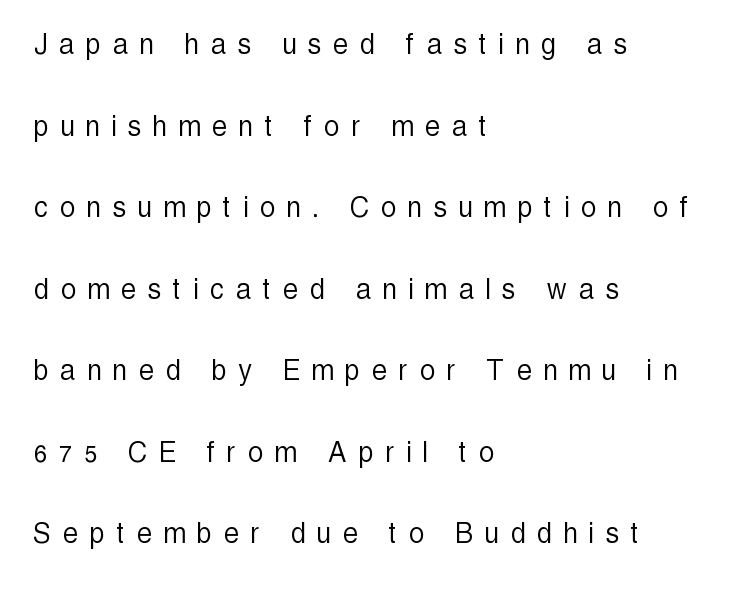
Q: Is the text bold? A: No.
Q: Is the text italic (slanted)? A: No, it is upright.
Q: Is the typeface a serif or a sans-serif typeface? A: Sans-serif.
Q: Is the text underlined? A: No.
Q: How is the paragraph aligned? A: Left-aligned.
Q: Is the spacing between letters normal or unusually wide? A: Unusually wide.
Q: Is the spacing between lines tight, normal or loose? A: Loose.
Q: Width (condensed, normal, or wide)? A: Condensed.
Q: x-height? A: Medium.
Q: Monospaced? A: No.
